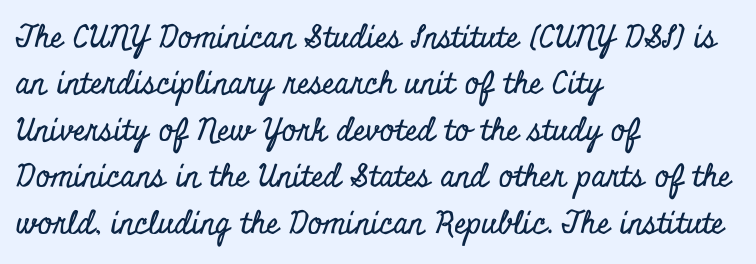
Q: Is the text italic (slanted)? A: Yes.
Q: Is the typeface a serif or a sans-serif typeface? A: Serif.
Q: Is the text underlined? A: No.
Q: How is the paragraph aligned? A: Left-aligned.
Q: Is the spacing between letters normal or unusually wide? A: Normal.
Q: Is the spacing between lines tight, normal or loose? A: Normal.
Q: Width (condensed, normal, or wide)? A: Condensed.
Q: Stroke contrast? A: Low.
Q: x-height? A: Small.
Q: Monospaced? A: No.
